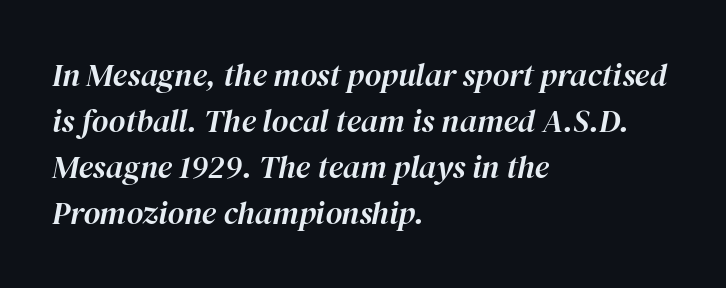
The image shows 32 px text type, italic (leaning right); set left-aligned, normal line spacing (1.44x), normal letter spacing, not underlined; high stroke contrast and a medium x-height.
